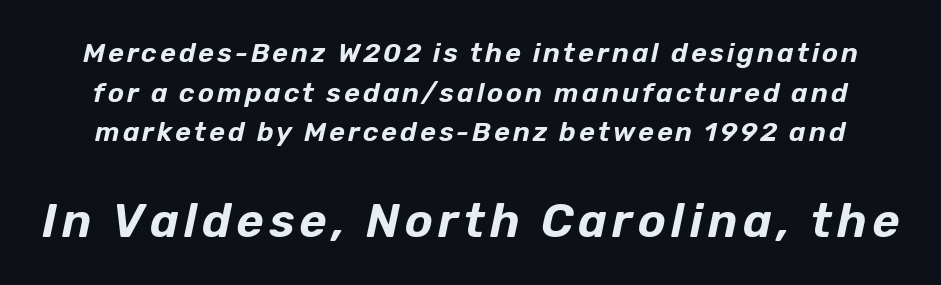
{"italic": "yes", "lean": "right", "slant_degrees": 12, "width": "normal", "stroke_contrast": "low", "x_height": "medium", "monospaced": "no", "underline": "no", "line_spacing": "normal", "line_spacing_ratio": 1.47, "larger_block": "second", "size_ratio": 1.74, "glyph_px": 47}
